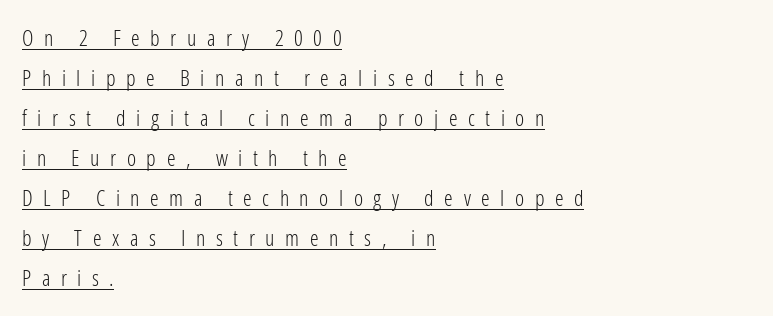
Is there any slant? The stems are plumb. A typesetter would call this heavily tracked-out type. The passage shown is not bold in any degree. In CSS terms this would be text-align: left. The passage shown is underscored from start to finish.
